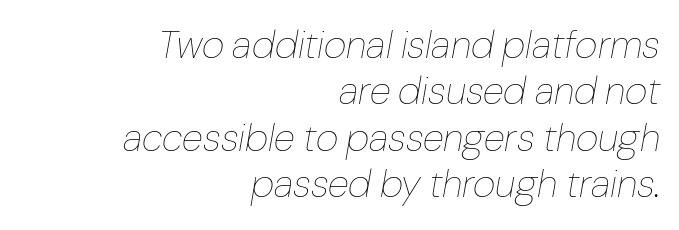
The image shows 39 px thin type, italic (leaning right); set right-aligned, line spacing 1.19x, normal letter spacing, not underlined; low stroke contrast and a medium x-height.
